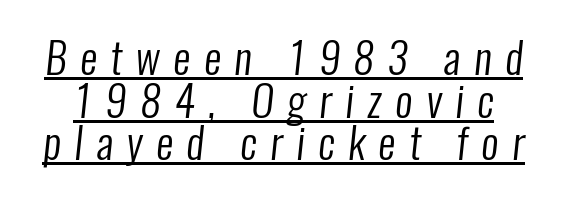
{"serif": "no", "bold": "no", "weight": "regular", "width": "condensed", "stroke_contrast": "low", "x_height": "medium", "monospaced": "no", "underline": "yes", "line_spacing": "tight", "line_spacing_ratio": 0.99, "letter_spacing": "wide", "letter_spacing_em": 0.31, "glyph_px": 43}
